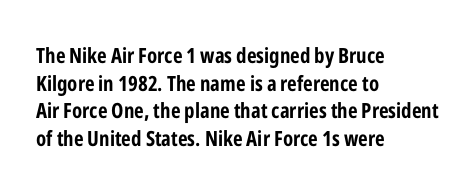
Q: Is the text bold? A: Yes.
Q: Is the text italic (slanted)? A: No, it is upright.
Q: Is the text underlined? A: No.
Q: How is the paragraph aligned? A: Left-aligned.
Q: Is the spacing between letters normal or unusually wide? A: Normal.
Q: Is the spacing between lines tight, normal or loose? A: Normal.
